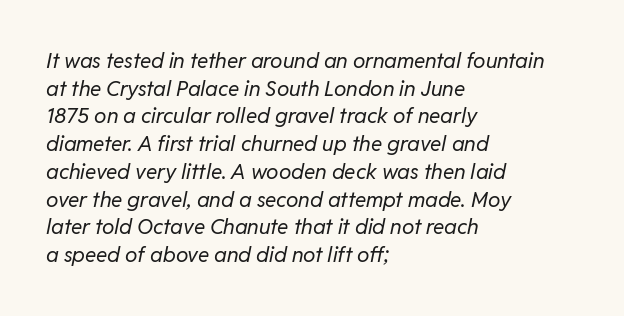
Q: Is the text bold? A: No.
Q: Is the text italic (slanted)? A: Yes, it leans right by about 11 degrees.
Q: Is the text underlined? A: No.
Q: How is the paragraph aligned? A: Left-aligned.
Q: Is the spacing between letters normal or unusually wide? A: Normal.
Q: Is the spacing between lines tight, normal or loose? A: Normal.
